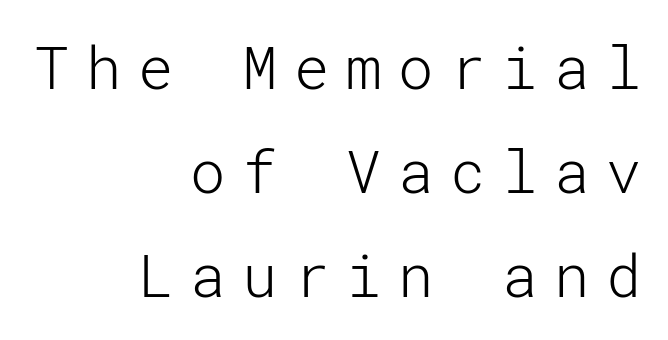
The image shows 59 px light sans-serif type, upright; set right-aligned, line spacing 1.76x, unusually wide letter spacing (+0.28 em), not underlined; low stroke contrast and a medium x-height.
